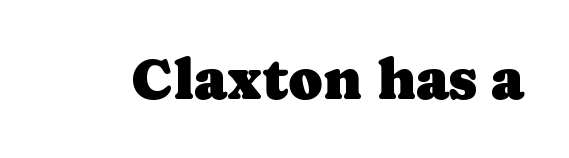
{"serif": "yes", "italic": "no", "width": "normal", "stroke_contrast": "low", "x_height": "medium", "monospaced": "no", "underline": "no", "letter_spacing": "normal", "letter_spacing_em": 0.0, "glyph_px": 58}
